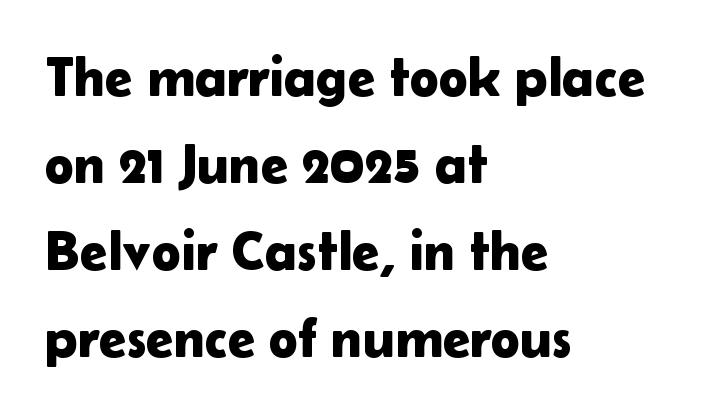
Q: Is the text italic (slanted)? A: No, it is upright.
Q: Is the typeface a serif or a sans-serif typeface? A: Sans-serif.
Q: Is the text underlined? A: No.
Q: How is the paragraph aligned? A: Left-aligned.
Q: Is the spacing between letters normal or unusually wide? A: Normal.
Q: Is the spacing between lines tight, normal or loose? A: Normal.
Q: Width (condensed, normal, or wide)? A: Normal.
Q: Stroke contrast? A: Low.
Q: x-height? A: Medium.
Q: Monospaced? A: No.
